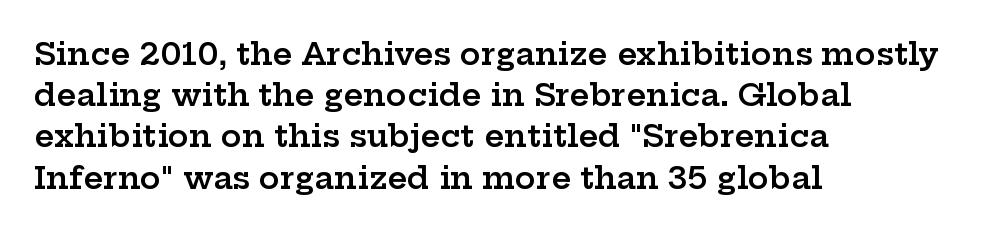
{"serif": "yes", "italic": "no", "bold": "semi", "weight": "semibold", "width": "wide", "stroke_contrast": "low", "x_height": "medium", "monospaced": "no", "underline": "no", "align": "left", "line_spacing": "normal", "line_spacing_ratio": 1.33, "letter_spacing": "normal", "letter_spacing_em": 0.0, "glyph_px": 31}
